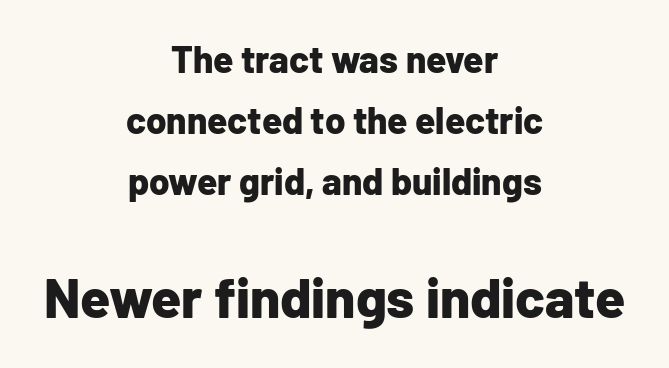
Q: Is the text bold? A: Yes.
Q: Is the text italic (slanted)? A: No, it is upright.
Q: Is the typeface a serif or a sans-serif typeface? A: Sans-serif.
Q: Is the text underlined? A: No.
Q: How is the paragraph aligned? A: Centered.
Q: Is the spacing between letters normal or unusually wide? A: Normal.
Q: Is the spacing between lines tight, normal or loose? A: Normal.
Q: Which block of text is set in a larger size, the first (top) or the second (bottom)? A: The second (bottom) one.
Q: Width (condensed, normal, or wide)? A: Normal.
Q: Stroke contrast? A: Low.
Q: x-height? A: Medium.
Q: Monospaced? A: No.
